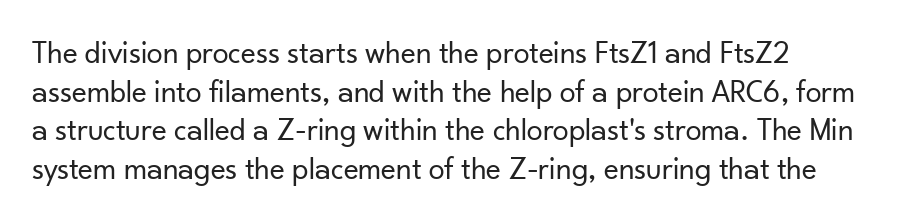
The image shows 32 px regular-weight sans-serif type, upright; set left-aligned, line spacing 1.21x, normal letter spacing, not underlined; low stroke contrast and a small x-height.
